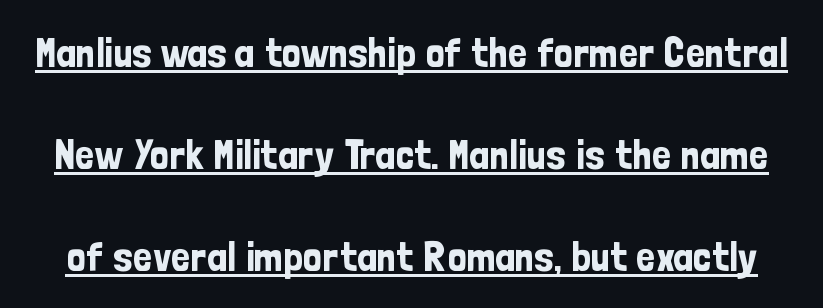
{"serif": "no", "italic": "no", "width": "condensed", "stroke_contrast": "low", "x_height": "medium", "monospaced": "no", "underline": "yes", "line_spacing": "loose", "line_spacing_ratio": 2.43, "letter_spacing": "normal", "letter_spacing_em": 0.0, "glyph_px": 42}
